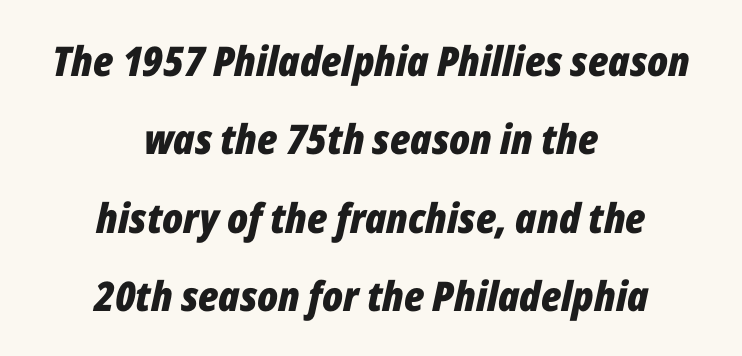
Q: Is the text bold? A: Yes.
Q: Is the text italic (slanted)? A: Yes, it leans right by about 12 degrees.
Q: Is the text underlined? A: No.
Q: How is the paragraph aligned? A: Centered.
Q: Is the spacing between letters normal or unusually wide? A: Normal.
Q: Is the spacing between lines tight, normal or loose? A: Loose.
Q: Width (condensed, normal, or wide)? A: Condensed.
Q: Stroke contrast? A: Low.
Q: x-height? A: Medium.
Q: Monospaced? A: No.
